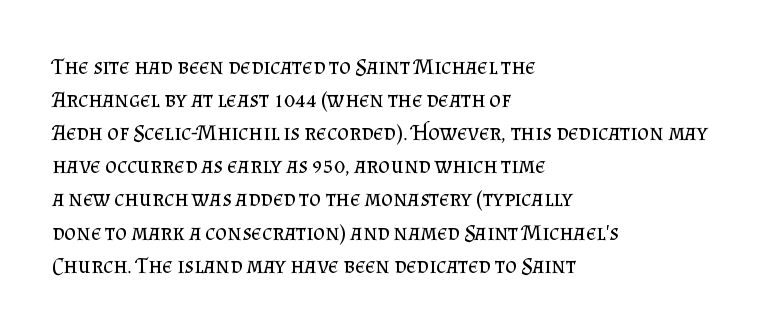
The image shows 23 px text type, upright; set left-aligned, normal line spacing (1.44x), normal letter spacing, not underlined.
